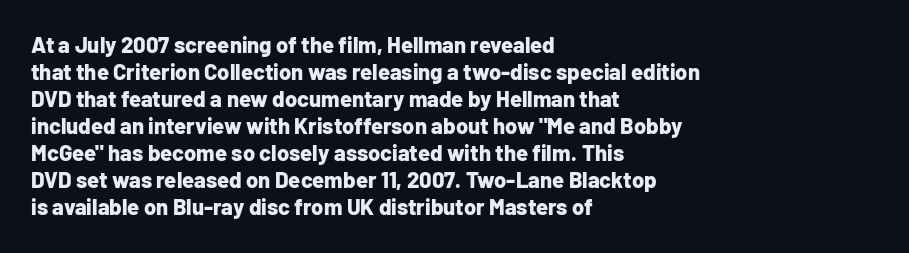
The image shows 22 px bold type, upright; set left-aligned, line spacing 1.23x, normal letter spacing, not underlined.
